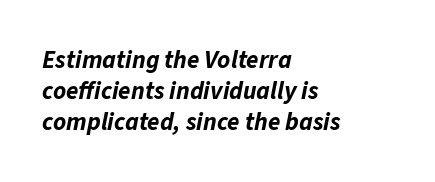
{"italic": "yes", "lean": "right", "slant_degrees": 11, "bold": "yes", "underline": "no", "align": "left", "line_spacing_ratio": 1.24, "letter_spacing": "normal", "letter_spacing_em": 0.0, "glyph_px": 25}
